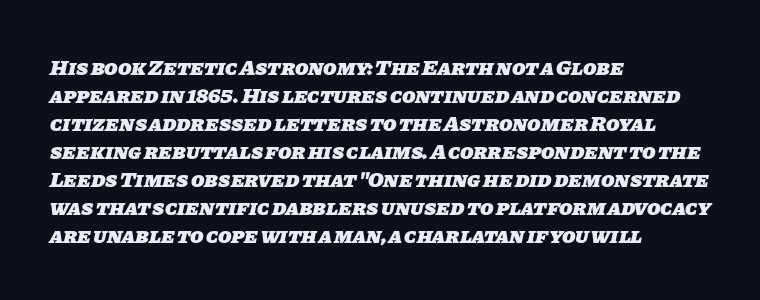
{"bold": "yes", "underline": "no", "align": "left", "line_spacing": "normal", "line_spacing_ratio": 1.27, "letter_spacing": "normal", "letter_spacing_em": 0.0, "glyph_px": 22}
